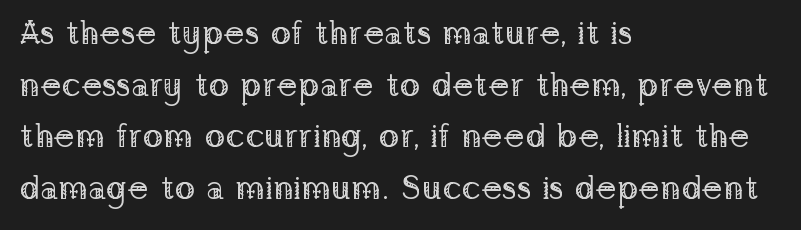
The image shows 34 px regular-weight serif type, upright; set left-aligned, normal line spacing (1.52x), normal letter spacing, not underlined; low stroke contrast and a medium x-height.
